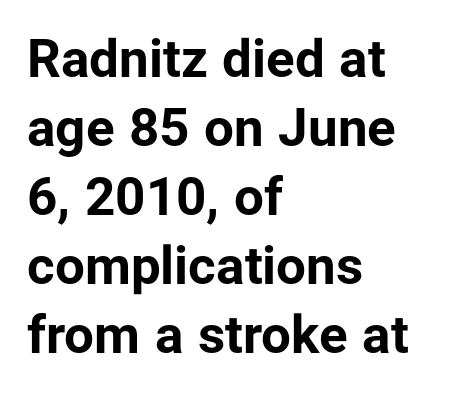
Q: Is the text bold? A: Yes.
Q: Is the text italic (slanted)? A: No, it is upright.
Q: Is the typeface a serif or a sans-serif typeface? A: Sans-serif.
Q: Is the text underlined? A: No.
Q: How is the paragraph aligned? A: Left-aligned.
Q: Is the spacing between letters normal or unusually wide? A: Normal.
Q: Is the spacing between lines tight, normal or loose? A: Normal.
Q: Width (condensed, normal, or wide)? A: Normal.
Q: Stroke contrast? A: Low.
Q: x-height? A: Medium.
Q: Monospaced? A: No.
